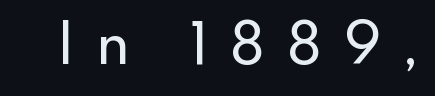
The image shows 58 px sans-serif type, upright; set unusually wide letter spacing (+0.39 em), not underlined; a small x-height.
